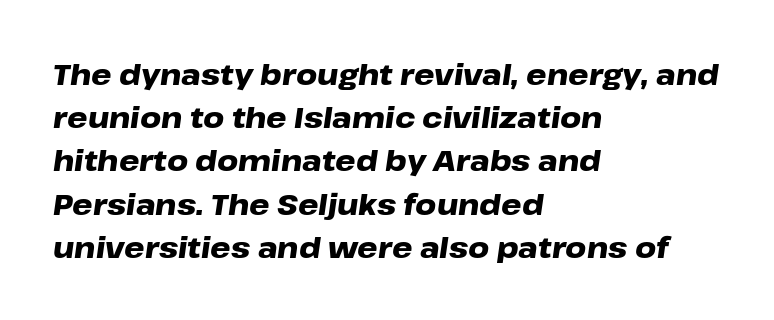
The image shows 29 px heavy, wide type, italic (leaning right); set left-aligned, normal line spacing (1.49x), normal letter spacing, not underlined; low stroke contrast and a medium x-height.
